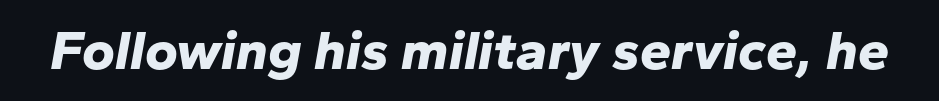
Q: Is the text bold? A: Yes.
Q: Is the text italic (slanted)? A: Yes, it leans right by about 10 degrees.
Q: Is the text underlined? A: No.
Q: Is the spacing between letters normal or unusually wide? A: Normal.
Q: Width (condensed, normal, or wide)? A: Normal.
Q: Stroke contrast? A: Low.
Q: x-height? A: Medium.
Q: Monospaced? A: No.
